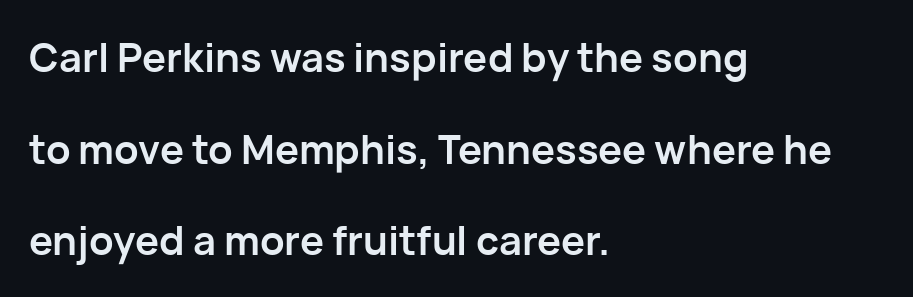
Q: Is the text bold? A: Yes.
Q: Is the text italic (slanted)? A: No, it is upright.
Q: Is the typeface a serif or a sans-serif typeface? A: Sans-serif.
Q: Is the text underlined? A: No.
Q: How is the paragraph aligned? A: Left-aligned.
Q: Is the spacing between letters normal or unusually wide? A: Normal.
Q: Is the spacing between lines tight, normal or loose? A: Loose.
Q: Width (condensed, normal, or wide)? A: Normal.
Q: Stroke contrast? A: Low.
Q: x-height? A: Medium.
Q: Monospaced? A: No.
